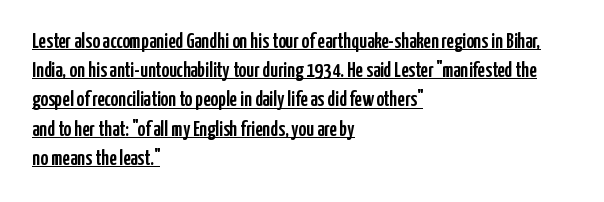
The image shows 21 px text type, upright; set left-aligned, normal line spacing (1.39x), normal letter spacing, underlined.
